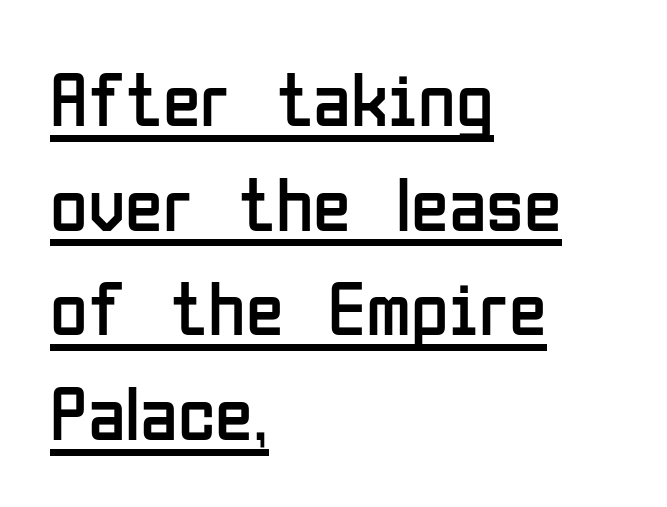
The image shows 77 px regular-weight, condensed sans-serif type, upright; set left-aligned, normal line spacing (1.36x), normal letter spacing, underlined; low stroke contrast and a medium x-height.
